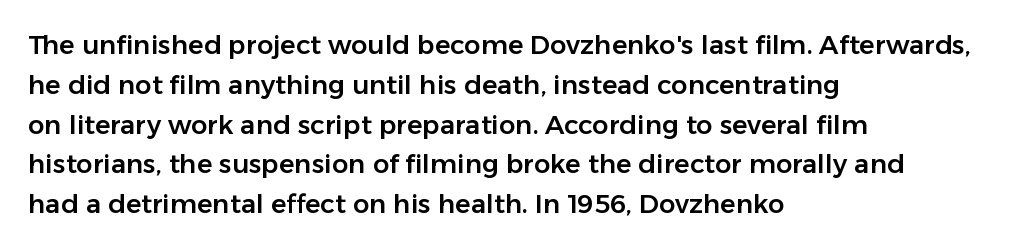
{"italic": "no", "underline": "no", "align": "left", "line_spacing": "normal", "line_spacing_ratio": 1.53, "letter_spacing": "normal", "letter_spacing_em": 0.0, "glyph_px": 26}
